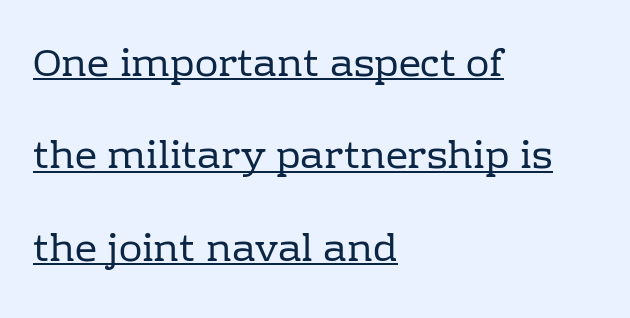
The image shows 39 px regular-weight serif type, upright; set left-aligned, loose line spacing (2.37x), normal letter spacing, underlined; low stroke contrast and a medium x-height.
